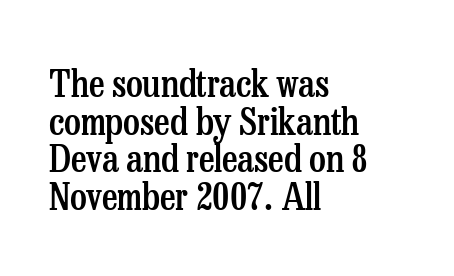
{"serif": "yes", "italic": "no", "bold": "semi", "weight": "semibold", "width": "condensed", "stroke_contrast": "low", "x_height": "medium", "monospaced": "no", "underline": "no", "align": "left", "line_spacing": "tight", "line_spacing_ratio": 0.99, "letter_spacing": "normal", "letter_spacing_em": 0.0, "glyph_px": 38}
